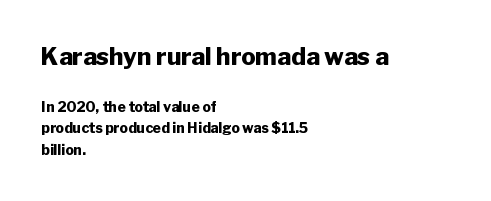
The image shows 24 px bold type, upright; set left-aligned, normal line spacing (1.56x), normal letter spacing, not underlined; the first (top) block is 1.71x larger.
